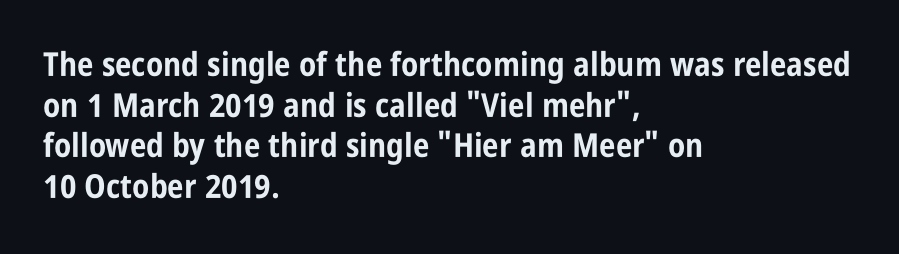
The image shows 33 px bold, condensed sans-serif type, upright; set left-aligned, line spacing 1.23x, normal letter spacing, not underlined; low stroke contrast and a large x-height.
